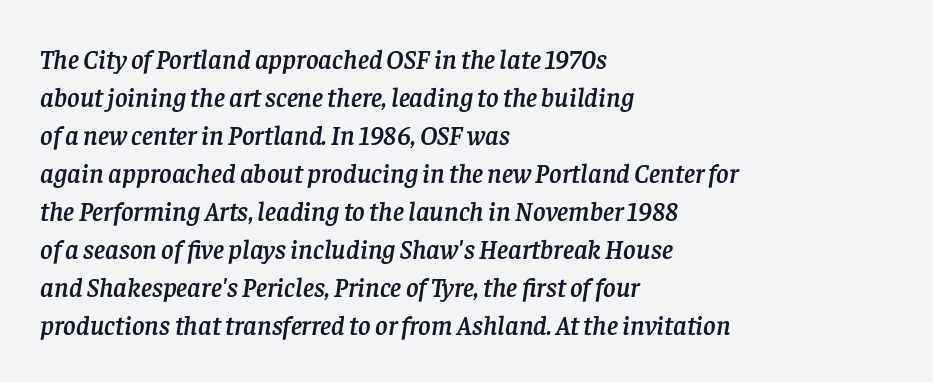
The image shows 27 px text type, italic (leaning right); set left-aligned, normal line spacing (1.41x), normal letter spacing, not underlined.
